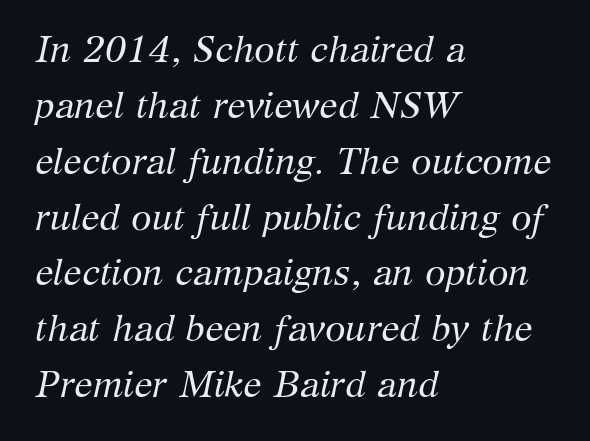
Q: Is the text bold? A: No.
Q: Is the text italic (slanted)? A: Yes, it leans right by about 12 degrees.
Q: Is the typeface a serif or a sans-serif typeface? A: Serif.
Q: Is the text underlined? A: No.
Q: How is the paragraph aligned? A: Left-aligned.
Q: Is the spacing between letters normal or unusually wide? A: Normal.
Q: Is the spacing between lines tight, normal or loose? A: Normal.
Q: Width (condensed, normal, or wide)? A: Normal.
Q: Stroke contrast? A: Medium.
Q: x-height? A: Medium.
Q: Monospaced? A: No.
